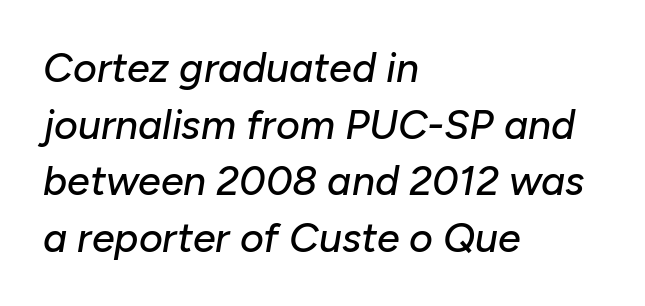
Honestly, there is no underline to notice here at all. Each word holds together tightly as a unit, with standard inter-letter gaps. These lines are rendered in a variable-pitch font. Compared with a centered layout, this one pins lines to the left instead.
